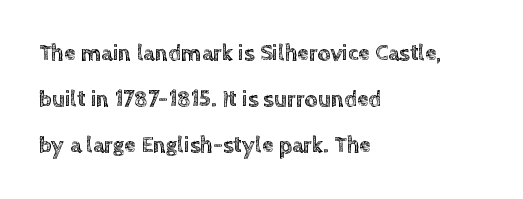
{"italic": "no", "underline": "no", "align": "left", "line_spacing": "loose", "line_spacing_ratio": 2.01, "letter_spacing": "normal", "letter_spacing_em": 0.0, "glyph_px": 23}
